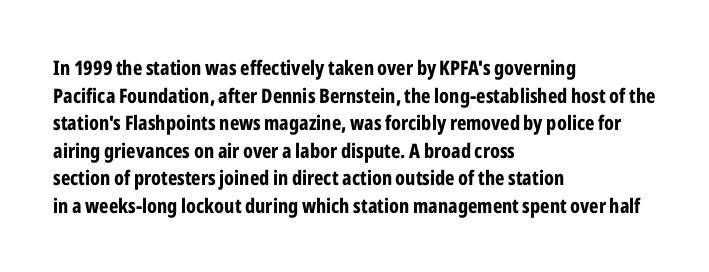
Is the letter spacing exaggerated? No — it looks like the ordinary default. Does the weight exceed regular? Yes, all the way to bold. Layout note: lines flush left. Notice how the stems are strictly vertical — no italics here.
